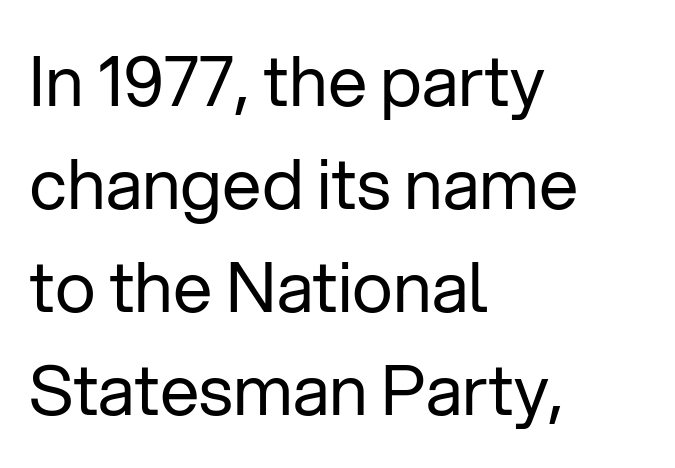
Horizontal bands of white between lines are of average thickness. Vertical stems look standard width or narrower in stroke. The text block is weighted toward the left margin, trailing off unevenly rightward. What stands out about the letter spacing? Nothing — it is the standard amount. Posture: straight, roman, zero tilt.
